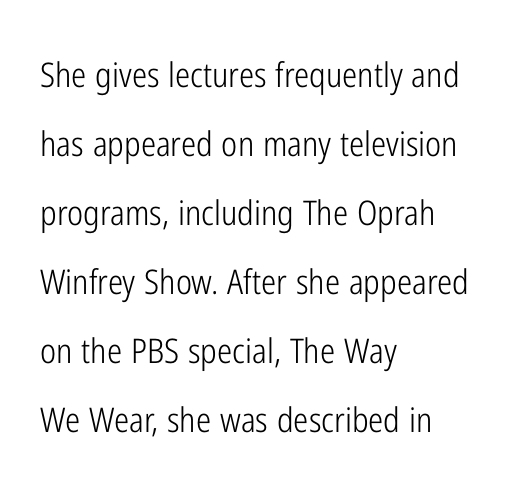
Does extra space separate the letters? No, they use regular spacing. If you measured baseline to baseline, you'd find a long distance. The compositor pushed each line to the left boundary. Characters remain perfectly vertical along every line. This reads as an unemphasized weight, regular at the heaviest.
